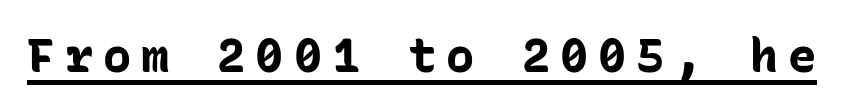
The image shows 47 px bold sans-serif type, upright, monospaced; set unusually wide letter spacing (+0.21 em), underlined; low stroke contrast and a medium x-height.
